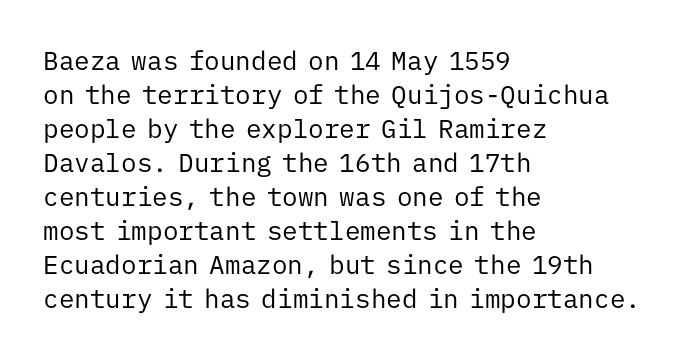
The image shows 26 px text type, upright; set left-aligned, normal line spacing (1.31x), normal letter spacing, not underlined.
